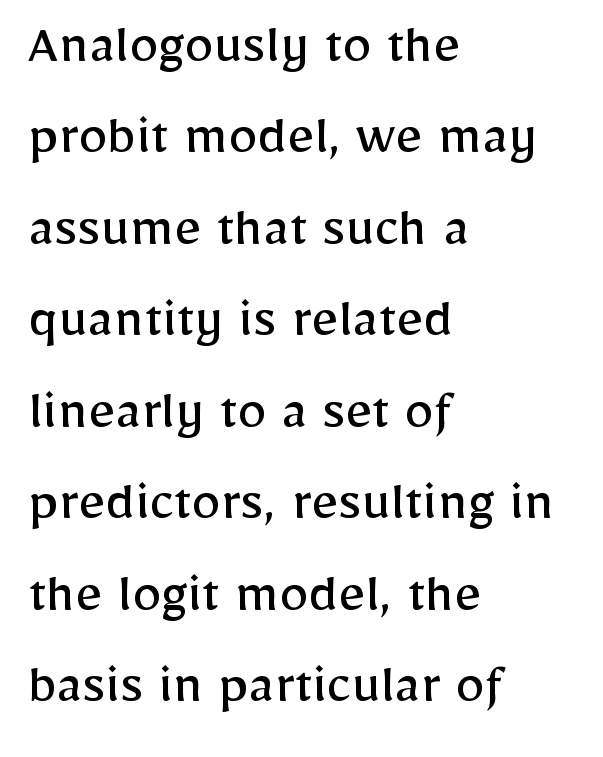
Q: Is the text bold? A: No.
Q: Is the text italic (slanted)? A: No, it is upright.
Q: Is the typeface a serif or a sans-serif typeface? A: Sans-serif.
Q: Is the text underlined? A: No.
Q: How is the paragraph aligned? A: Left-aligned.
Q: Is the spacing between letters normal or unusually wide? A: Normal.
Q: Is the spacing between lines tight, normal or loose? A: Normal.
Q: Width (condensed, normal, or wide)? A: Normal.
Q: Stroke contrast? A: Low.
Q: x-height? A: Medium.
Q: Monospaced? A: No.
